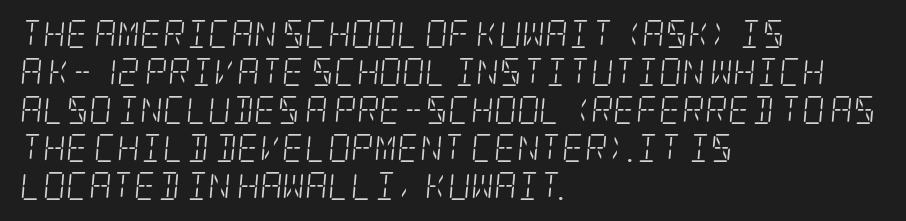
{"serif": "yes", "italic": "yes", "lean": "right", "slant_degrees": 5, "bold": "no", "weight": "light", "width": "condensed", "stroke_contrast": "low", "x_height": "large", "underline": "no", "align": "left", "line_spacing": "normal", "line_spacing_ratio": 1.36, "letter_spacing": "normal", "letter_spacing_em": 0.0, "glyph_px": 28}
